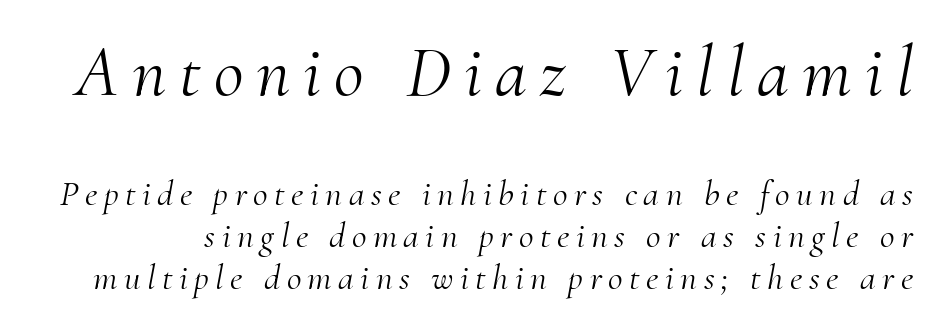
Q: Is the text bold? A: No.
Q: Is the text italic (slanted)? A: Yes, it leans right by about 10 degrees.
Q: Is the typeface a serif or a sans-serif typeface? A: Serif.
Q: Is the text underlined? A: No.
Q: Which block of text is set in a larger size, the first (top) or the second (bottom)? A: The first (top) one.
Q: Width (condensed, normal, or wide)? A: Normal.
Q: Stroke contrast? A: Medium.
Q: x-height? A: Small.
Q: Monospaced? A: No.
